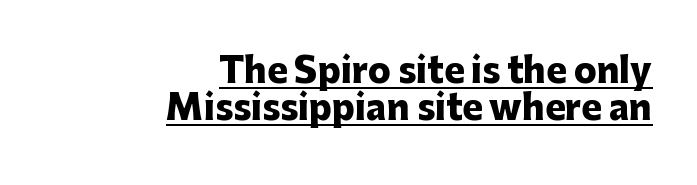
{"serif": "no", "italic": "no", "bold": "yes", "weight": "heavy", "width": "normal", "stroke_contrast": "low", "x_height": "medium", "monospaced": "no", "underline": "yes", "align": "right", "line_spacing": "tight", "line_spacing_ratio": 1.09, "letter_spacing": "normal", "letter_spacing_em": 0.0, "glyph_px": 34}
